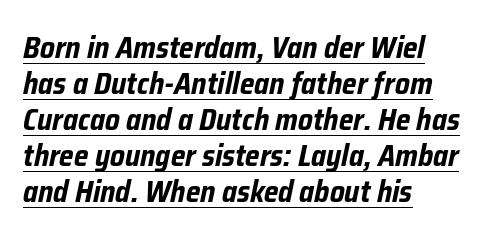
Line beginnings align vertically; line endings do not. Observe the lean: these are italic letterforms. The letters sit at their default tracking, neither squeezed nor spread. Notice how a bar underscores the lettering throughout.
